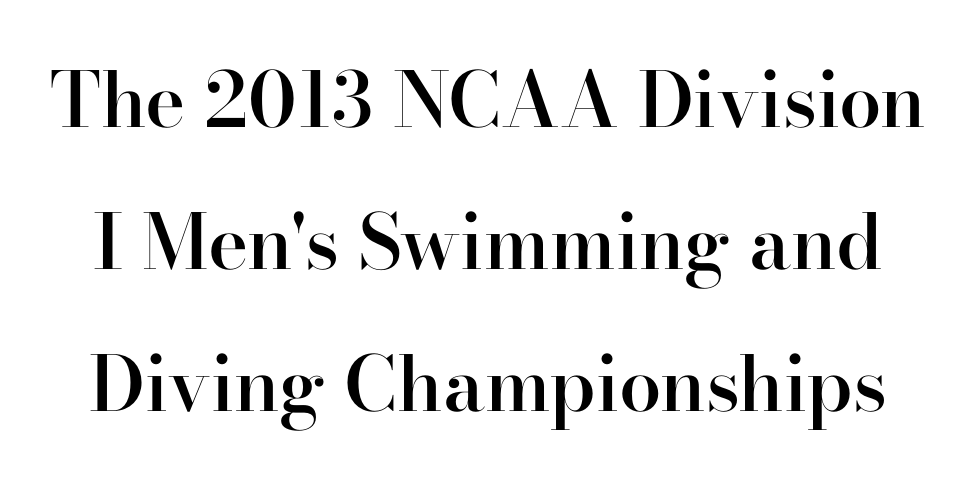
The image shows 76 px semibold serif type, upright; set line spacing 1.87x, normal letter spacing, not underlined; high stroke contrast and a small x-height.
